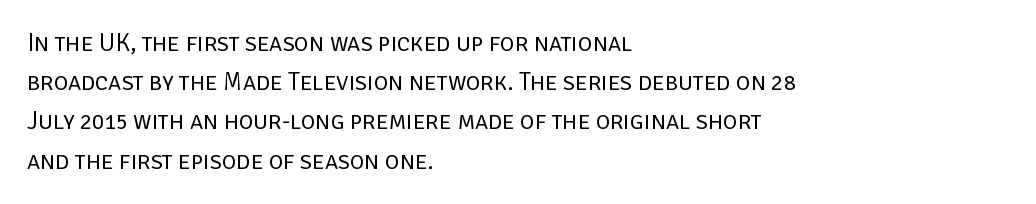
{"italic": "no", "bold": "no", "underline": "no", "align": "left", "line_spacing": "normal", "line_spacing_ratio": 1.57, "letter_spacing": "normal", "letter_spacing_em": 0.0, "glyph_px": 25}
